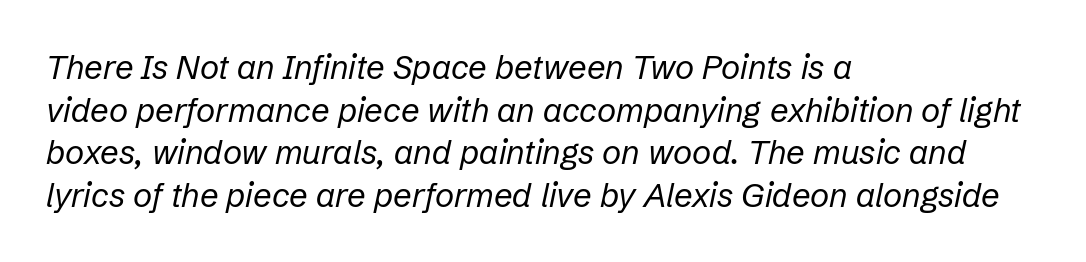
Q: Is the text bold? A: No.
Q: Is the text italic (slanted)? A: Yes, it leans right by about 12 degrees.
Q: Is the text underlined? A: No.
Q: How is the paragraph aligned? A: Left-aligned.
Q: Is the spacing between letters normal or unusually wide? A: Normal.
Q: Is the spacing between lines tight, normal or loose? A: Normal.
Q: Width (condensed, normal, or wide)? A: Normal.
Q: Stroke contrast? A: Low.
Q: x-height? A: Medium.
Q: Monospaced? A: No.
